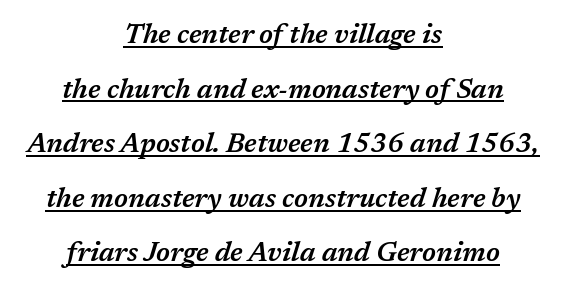
The image shows 27 px text type, italic (leaning right); set centered, loose line spacing (2.02x), normal letter spacing, underlined.
